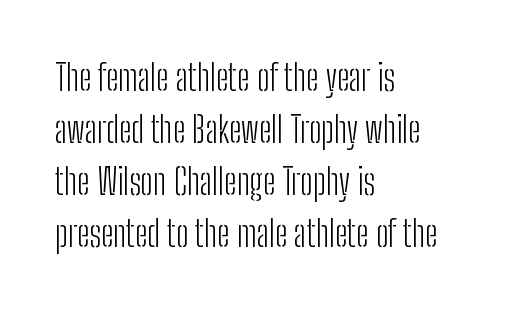
The letters advance in unequal steps, a hallmark of proportional type. Tracking value appears to be zero — textbook default spacing. Do the letters lean? They stand straight. Plain, unruled lines of type. Where is the straight margin? On the left.
